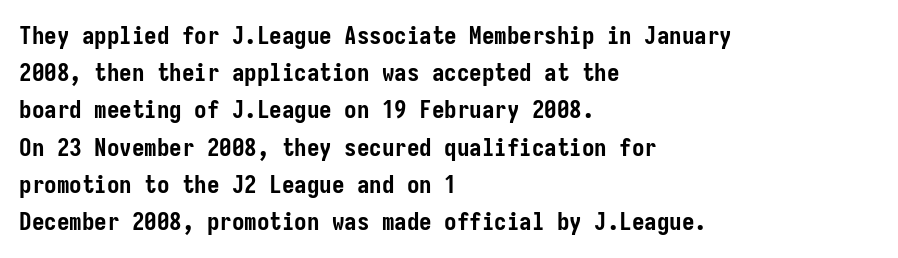
Italic: no, the glyphs are upright roman. Weight: bold. A typesetter would call this zero additional tracking. Does the copy run flush right? No — it runs flush left. In terms of leading, this rendering sits right in the middle. Quick note: underline off.
